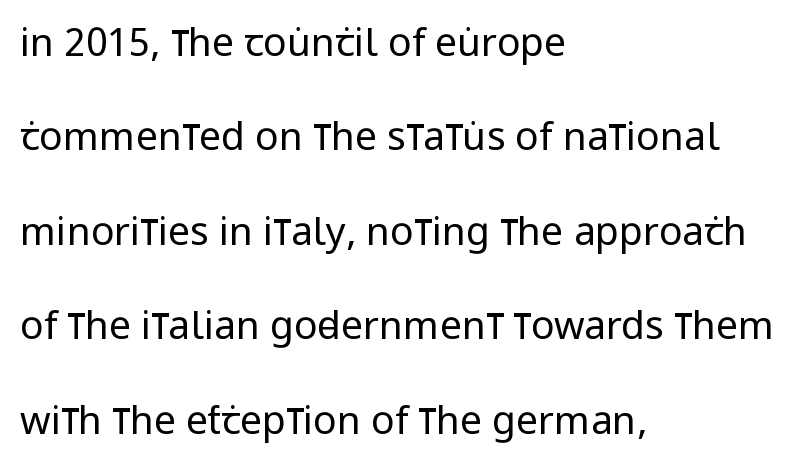
Nobody touched the tracking dial on this one. The lines are quadded left. The strokes are not fattened; the text isn't bold. Is this a fixed-width face? No — the glyphs have proportional, varying widths. What kind of face is this? One without serifs — a sans. Does the leading feel generous? Absolutely, it's lavish.
